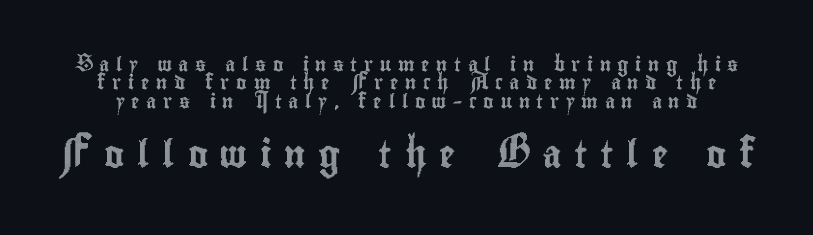
Q: Is the text italic (slanted)? A: No, it is upright.
Q: Is the text underlined? A: No.
Q: Is the spacing between letters normal or unusually wide? A: Unusually wide.
Q: Is the spacing between lines tight, normal or loose? A: Normal.
Q: Which block of text is set in a larger size, the first (top) or the second (bottom)? A: The second (bottom) one.
